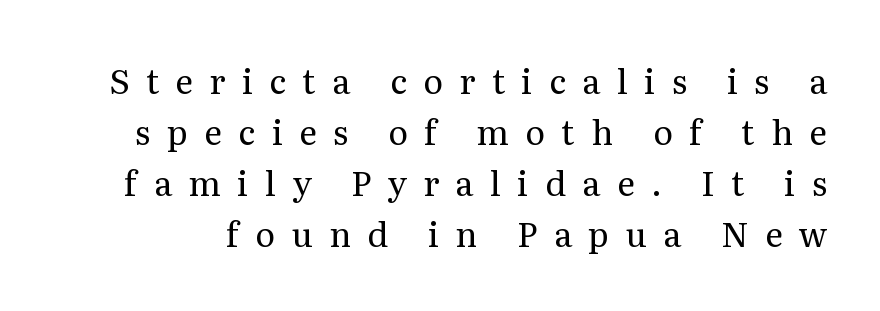
The image shows 34 px regular-weight serif type, upright; set normal line spacing (1.5x), unusually wide letter spacing (+0.48 em), not underlined; medium stroke contrast and a medium x-height.
